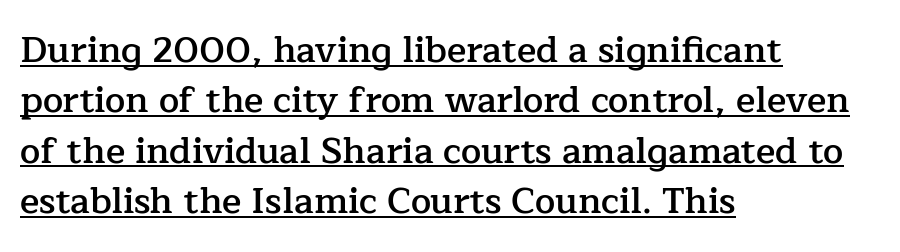
The image shows 36 px semibold serif type, upright; set left-aligned, normal line spacing (1.4x), normal letter spacing, underlined; low stroke contrast and a medium x-height.
